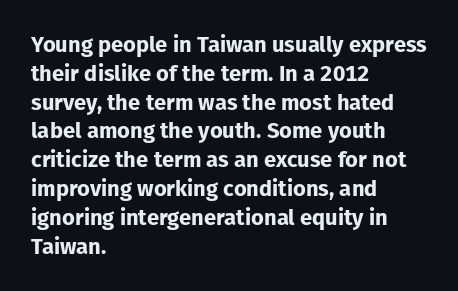
The image shows 22 px bold type, upright; set left-aligned, normal line spacing (1.31x), normal letter spacing, not underlined.
